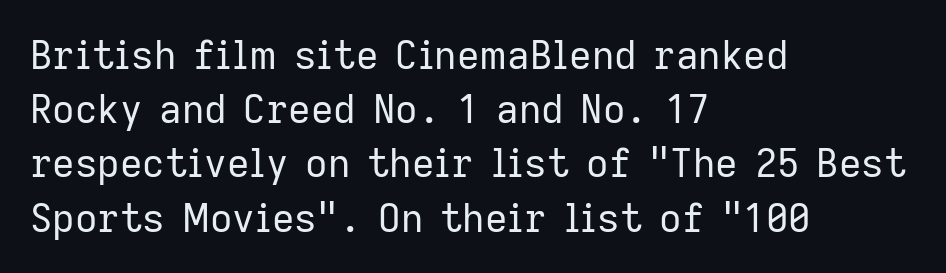
Q: Is the text bold? A: No.
Q: Is the text italic (slanted)? A: No, it is upright.
Q: Is the typeface a serif or a sans-serif typeface? A: Sans-serif.
Q: Is the text underlined? A: No.
Q: How is the paragraph aligned? A: Left-aligned.
Q: Is the spacing between letters normal or unusually wide? A: Normal.
Q: Is the spacing between lines tight, normal or loose? A: Normal.
Q: Width (condensed, normal, or wide)? A: Normal.
Q: Stroke contrast? A: Low.
Q: x-height? A: Medium.
Q: Monospaced? A: No.
